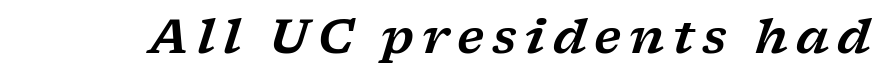
The image shows 47 px wide serif type, italic (leaning right); set not underlined; low stroke contrast and a medium x-height.
